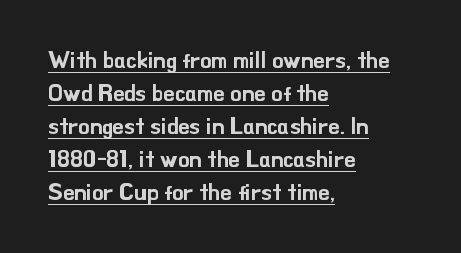
Q: Is the text italic (slanted)? A: No, it is upright.
Q: Is the text underlined? A: Yes.
Q: How is the paragraph aligned? A: Left-aligned.
Q: Is the spacing between letters normal or unusually wide? A: Normal.
Q: Is the spacing between lines tight, normal or loose? A: Normal.
